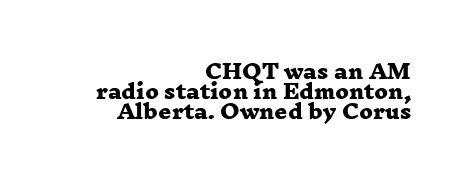
Does the copy run flush right? Yes — the right margin is perfectly even. The characters look thick and weighty, a clear bold. The rendering keeps characters at their native spacing. Honestly, there is no underline to notice here at all. Is there much room between lines? No — they nearly touch.
